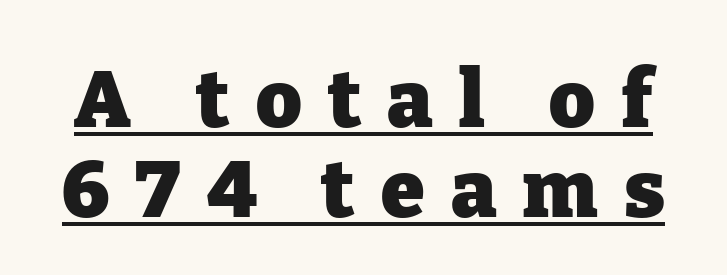
The image shows 79 px heavy serif type, upright; set tight line spacing (1.14x), unusually wide letter spacing (+0.33 em), underlined; low stroke contrast and a medium x-height.
